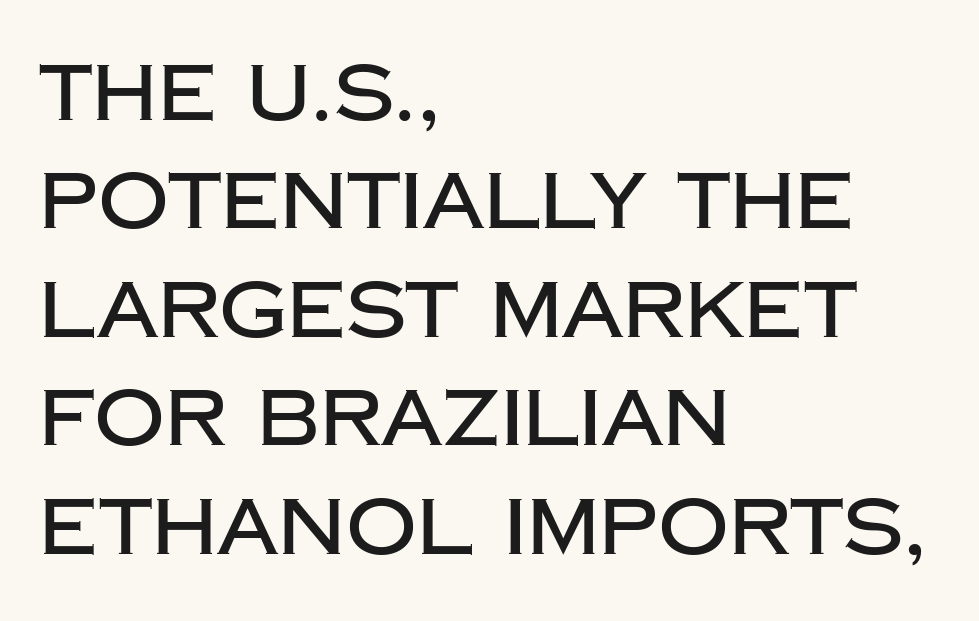
The image shows 78 px sans-serif type, upright; set left-aligned, normal line spacing (1.39x), normal letter spacing, not underlined; low stroke contrast and a large x-height.
